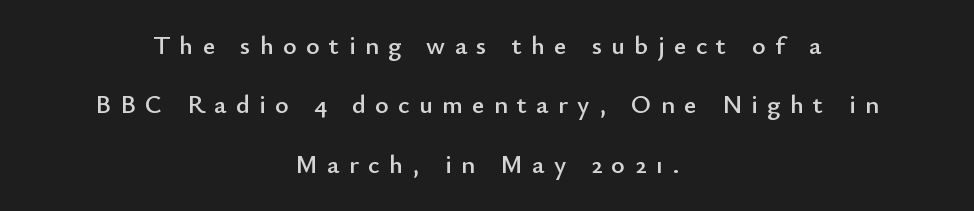
Every row of glyphs is offset so its center matches the block's center. The baseline area is clear. Here the glyphs are tracked loosely, breaking word shapes into spaced letters. Leading: increased. The letters stand upright; this is a roman face.
